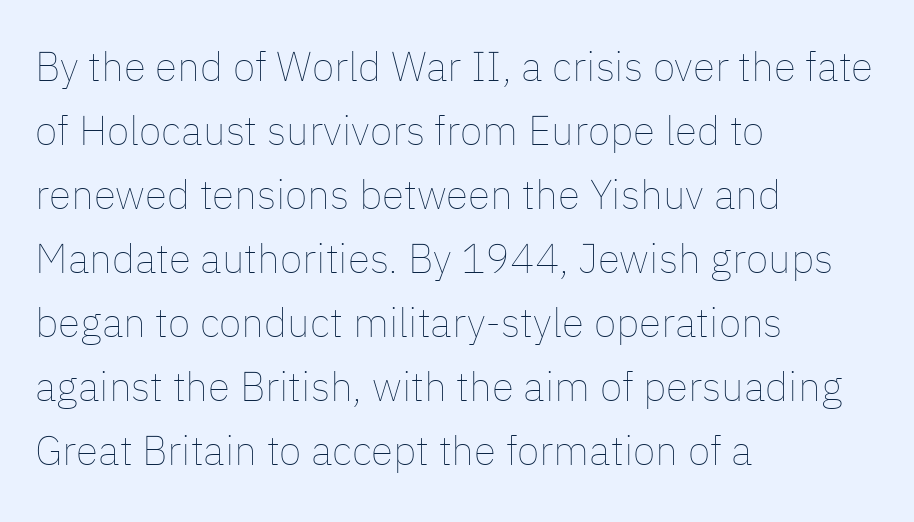
Note the varied advance widths — an 'i' is clearly narrower than an 'm'. The rag falls on the right side of this text block. The font's upright variant was chosen for this text. Observe the ordinary spacing: letters are neighbours, not strangers. A light-to-regular cut is what we see here. In terms of leading, this rendering sits right in the middle.
